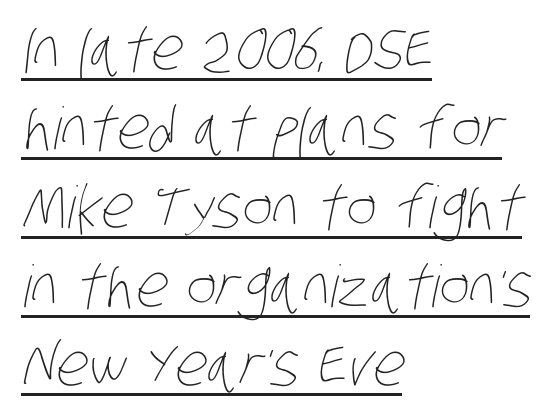
{"bold": "no", "weight": "thin", "width": "condensed", "stroke_contrast": "low", "x_height": "large", "monospaced": "no", "underline": "yes", "align": "left", "line_spacing": "normal", "line_spacing_ratio": 1.36, "letter_spacing": "normal", "letter_spacing_em": 0.0, "glyph_px": 58}
